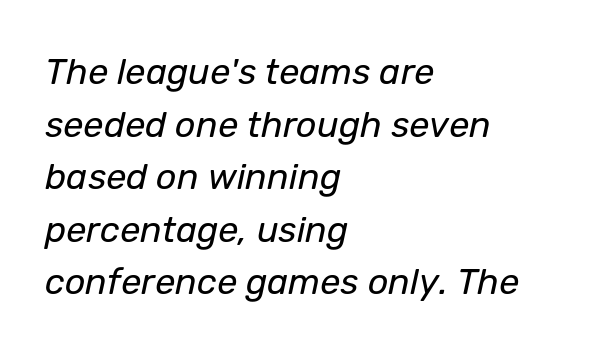
Q: Is the text bold? A: No.
Q: Is the text italic (slanted)? A: Yes, it leans right by about 12 degrees.
Q: Is the text underlined? A: No.
Q: How is the paragraph aligned? A: Left-aligned.
Q: Is the spacing between letters normal or unusually wide? A: Normal.
Q: Is the spacing between lines tight, normal or loose? A: Normal.
Q: Width (condensed, normal, or wide)? A: Normal.
Q: Stroke contrast? A: Low.
Q: x-height? A: Medium.
Q: Monospaced? A: No.
